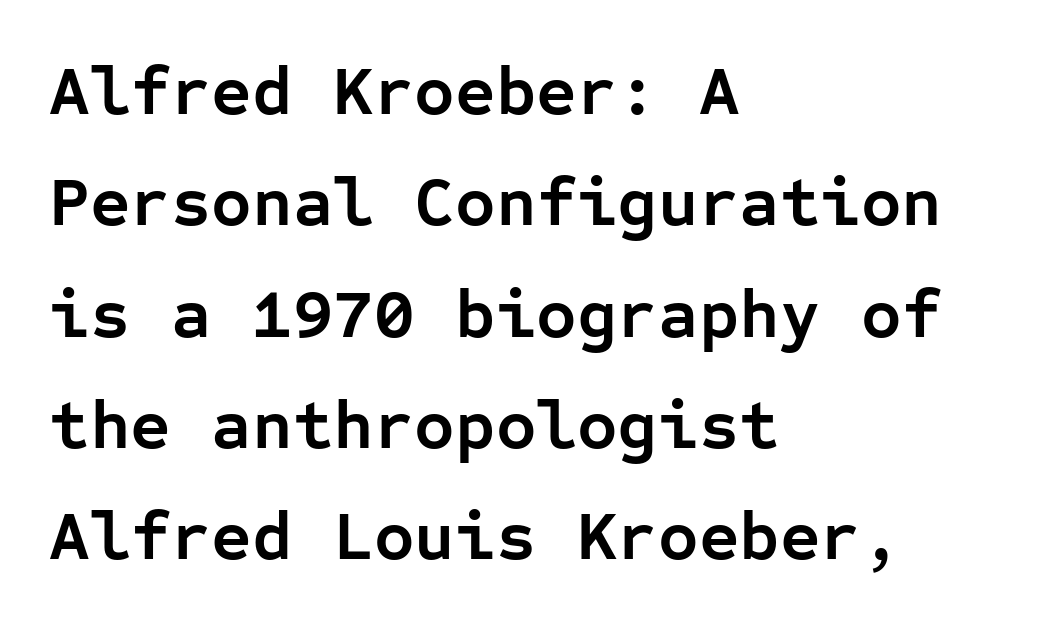
The strip under each line holds only bare page. Students, note that the glyphs here touch the page at normal intervals. You'd pick this weight for a headline — it's a proper bold. Reading down the column, the eye jumps a familiar distance to each next line. Ascenders rise straight up at ninety degrees. Here the designer chose a console-style face with uniform glyph widths.
